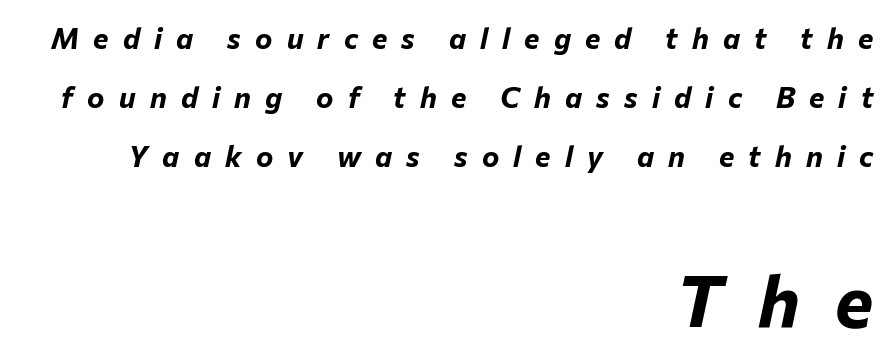
{"italic": "yes", "lean": "right", "slant_degrees": 12, "bold": "yes", "weight": "bold", "width": "normal", "stroke_contrast": "low", "x_height": "medium", "monospaced": "no", "underline": "no", "align": "right", "line_spacing": "loose", "line_spacing_ratio": 2.03, "letter_spacing": "wide", "letter_spacing_em": 0.49, "larger_block": "second", "size_ratio": 2.48, "glyph_px": 72}
